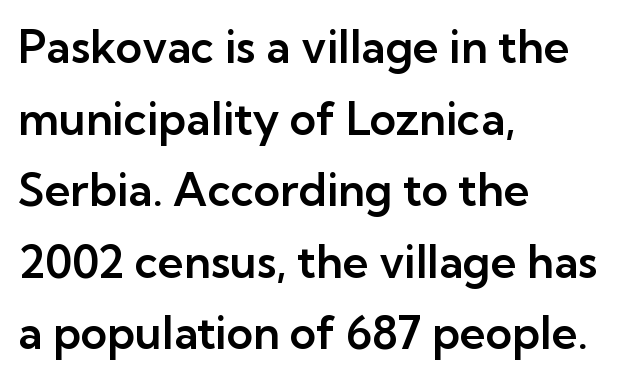
Compared with typical body copy, the letter spacing here is the same. Posture: upright roman. What kind of face is this? One without serifs — a sans. Regular leading. Caption: multi-line text, flush left, ragged right. Nobody drew a line under any word here.
